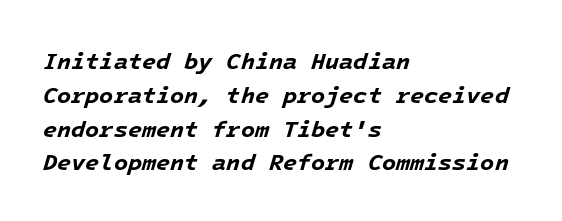
The image shows 23 px bold type, italic (leaning right); set left-aligned, normal line spacing (1.47x), normal letter spacing, not underlined.
